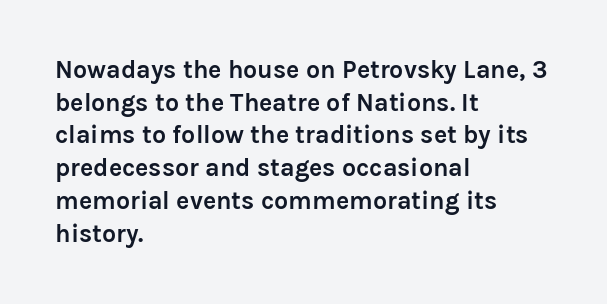
You could call the tracking neutral — neither tight nor loose. Ordinary non-slanted type is in use. Heavy, bold letterforms. Does the copy run flush right? No — it runs flush left. Regular leading.
